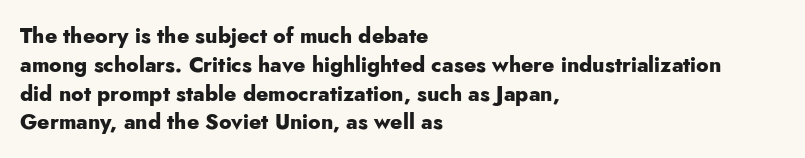
Leftover space on each line is placed entirely after the last word. The baseline area is clear. Tracking value appears to be zero — textbook default spacing. Is the type bold? Yes — the strokes are clearly thick and heavy.
